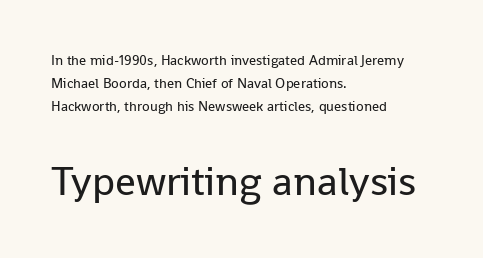
{"serif": "no", "italic": "no", "bold": "no", "weight": "regular", "width": "normal", "stroke_contrast": "low", "x_height": "medium", "monospaced": "no", "underline": "no", "align": "left", "line_spacing": "normal", "line_spacing_ratio": 1.66, "letter_spacing": "normal", "letter_spacing_em": 0.0, "larger_block": "second", "size_ratio": 2.93, "glyph_px": 41}
